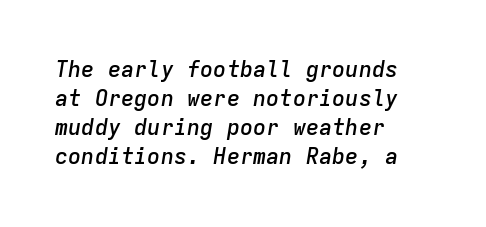
The image shows 22 px text type, italic (leaning right); set left-aligned, normal line spacing (1.32x), normal letter spacing, not underlined.
